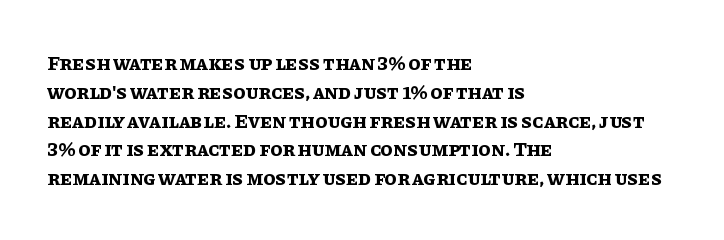
Line starts are locked; line ends wander. Bold? Absolutely — the strokes are thick and heavy. Nobody touched the tracking dial on this one. Bare-footed words on every line. These lines sit exactly where default settings would place them.
